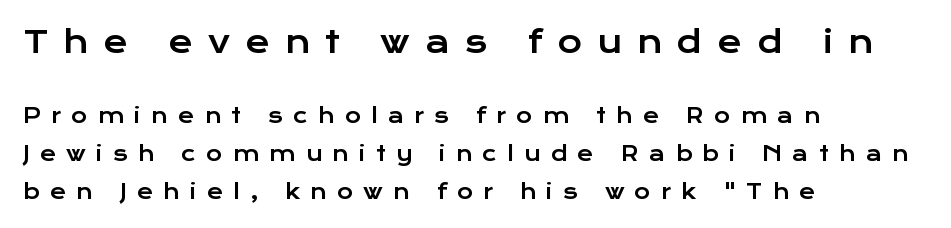
Q: Is the text italic (slanted)? A: No, it is upright.
Q: Is the typeface a serif or a sans-serif typeface? A: Sans-serif.
Q: Is the text underlined? A: No.
Q: How is the paragraph aligned? A: Left-aligned.
Q: Is the spacing between letters normal or unusually wide? A: Unusually wide.
Q: Which block of text is set in a larger size, the first (top) or the second (bottom)? A: The first (top) one.
Q: Width (condensed, normal, or wide)? A: Wide.
Q: Stroke contrast? A: Low.
Q: x-height? A: Medium.
Q: Monospaced? A: No.
